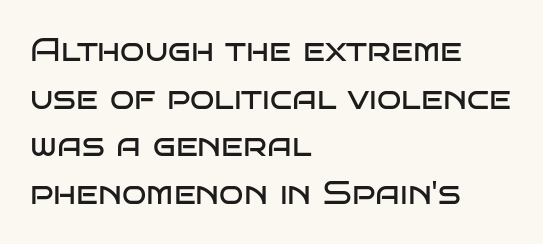
{"serif": "no", "italic": "no", "bold": "no", "weight": "regular", "width": "wide", "stroke_contrast": "low", "x_height": "large", "monospaced": "no", "underline": "no", "align": "left", "line_spacing": "normal", "line_spacing_ratio": 1.49, "letter_spacing": "normal", "letter_spacing_em": 0.0, "glyph_px": 32}
